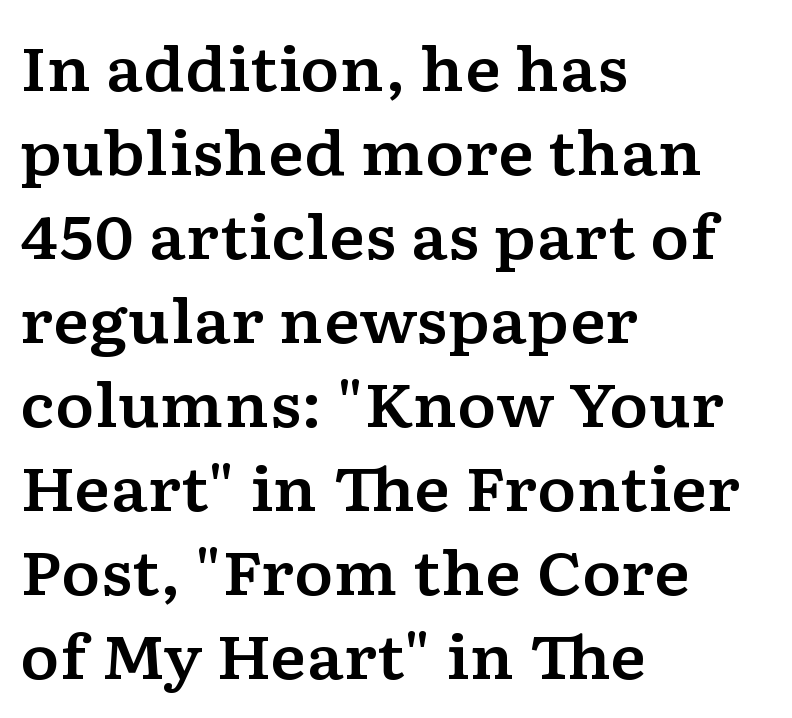
Note the varied advance widths — an 'i' is clearly narrower than an 'm'. Whoever set this chose a conventional vertical rhythm. I'd call this a serif setting — the letters wear small feet. Compared with a centered layout, this one pins lines to the left instead.
